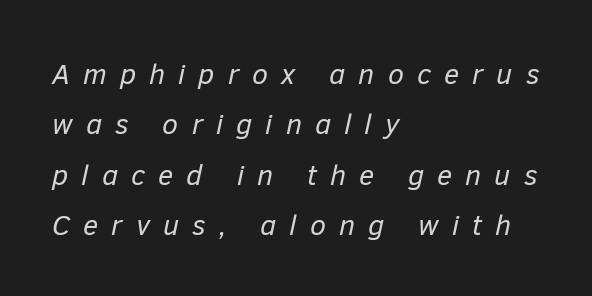
Q: Is the text bold? A: No.
Q: Is the text italic (slanted)? A: Yes, it leans right by about 12 degrees.
Q: Is the text underlined? A: No.
Q: How is the paragraph aligned? A: Left-aligned.
Q: Is the spacing between letters normal or unusually wide? A: Unusually wide.
Q: Width (condensed, normal, or wide)? A: Normal.
Q: Stroke contrast? A: Low.
Q: x-height? A: Medium.
Q: Monospaced? A: No.
